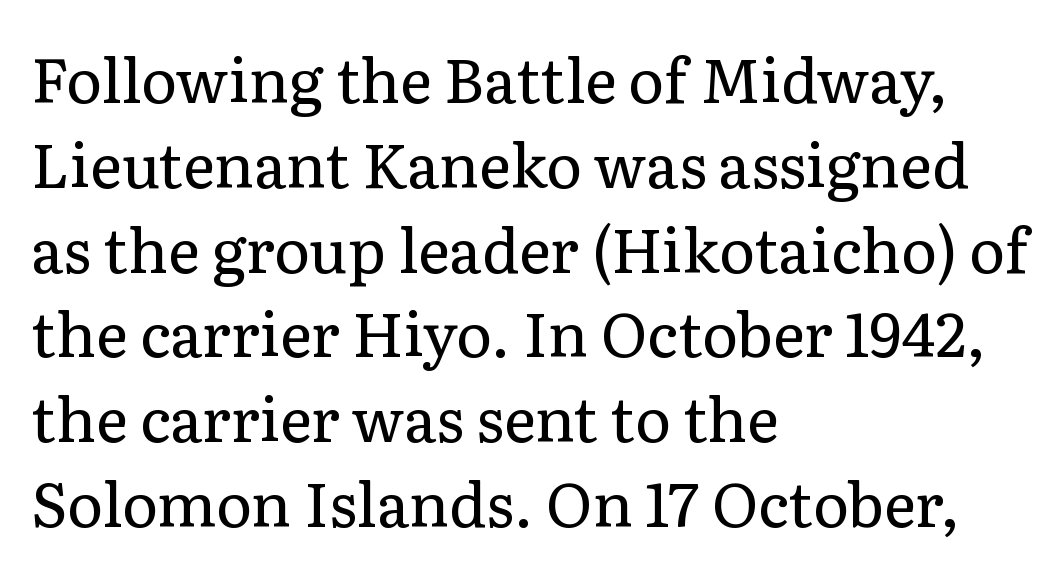
{"serif": "yes", "italic": "no", "bold": "no", "weight": "regular", "width": "normal", "stroke_contrast": "low", "x_height": "medium", "monospaced": "no", "underline": "no", "align": "left", "line_spacing": "normal", "line_spacing_ratio": 1.39, "letter_spacing": "normal", "letter_spacing_em": 0.0, "glyph_px": 61}
